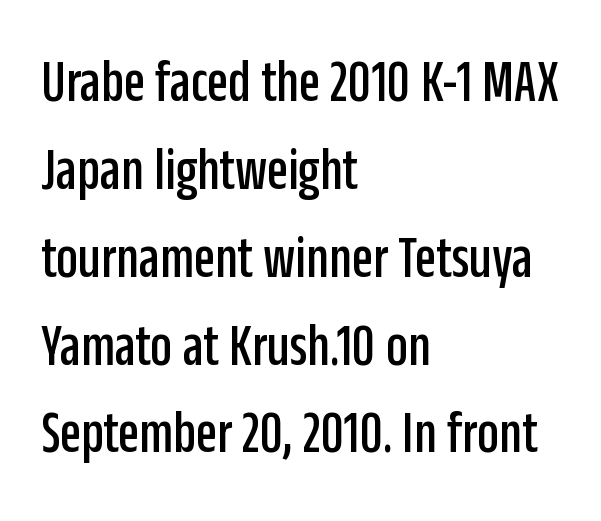
{"serif": "no", "italic": "no", "width": "condensed", "stroke_contrast": "low", "x_height": "large", "monospaced": "no", "underline": "no", "align": "left", "line_spacing": "normal", "line_spacing_ratio": 1.44, "letter_spacing": "normal", "letter_spacing_em": 0.0, "glyph_px": 61}
